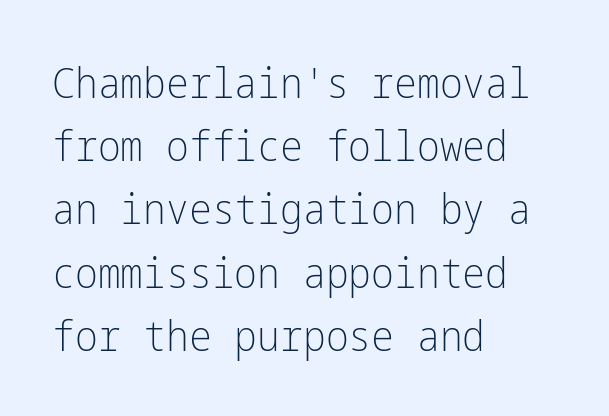
{"serif": "no", "italic": "no", "bold": "no", "weight": "light", "width": "condensed", "stroke_contrast": "low", "x_height": "medium", "underline": "no", "align": "left", "line_spacing": "normal", "line_spacing_ratio": 1.47, "letter_spacing": "normal", "letter_spacing_em": 0.0, "glyph_px": 43}
